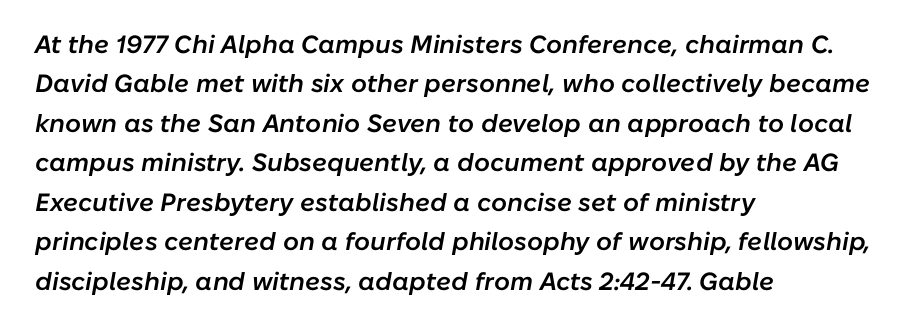
{"italic": "yes", "lean": "right", "slant_degrees": 10, "bold": "semi", "underline": "no", "align": "left", "line_spacing": "normal", "line_spacing_ratio": 1.58, "letter_spacing": "normal", "letter_spacing_em": 0.0, "glyph_px": 25}
